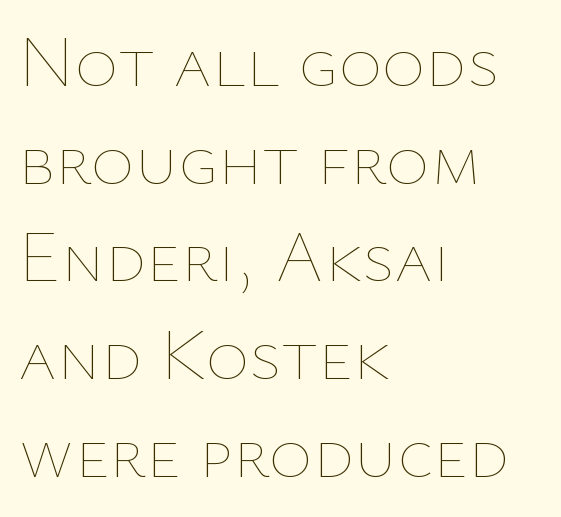
{"italic": "no", "bold": "no", "weight": "thin", "width": "normal", "stroke_contrast": "low", "x_height": "medium", "monospaced": "no", "underline": "no", "align": "left", "line_spacing": "normal", "line_spacing_ratio": 1.32, "letter_spacing": "normal", "letter_spacing_em": 0.0, "glyph_px": 74}
